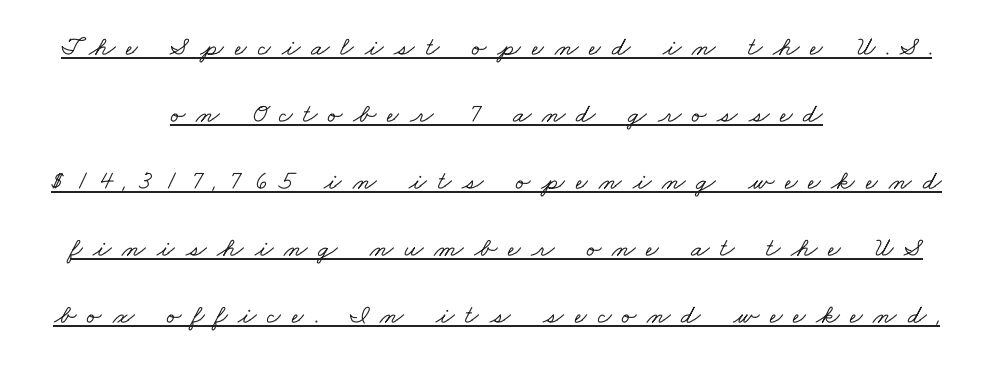
The image shows 27 px text type; set centered, loose line spacing (2.48x), unusually wide letter spacing (+0.4 em), underlined.
